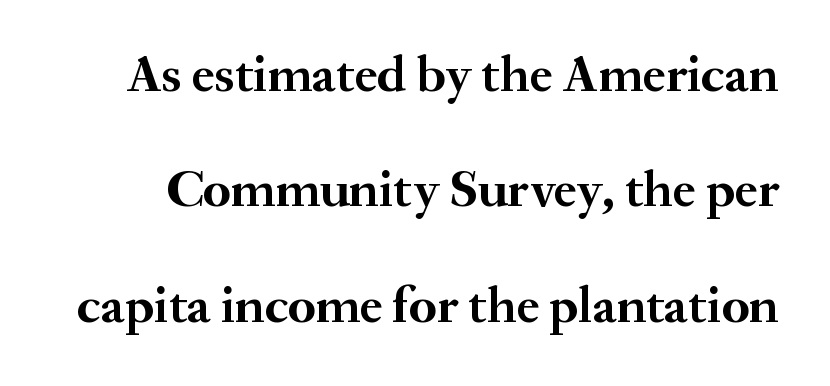
The image shows 52 px semibold serif type, upright; set loose line spacing (2.22x), normal letter spacing, not underlined; medium stroke contrast and a small x-height.
